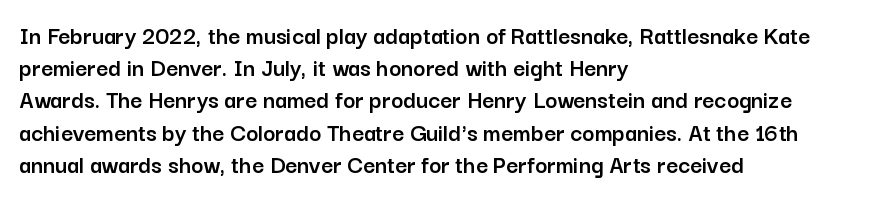
{"italic": "no", "underline": "no", "align": "left", "line_spacing_ratio": 1.24, "letter_spacing": "normal", "letter_spacing_em": 0.0, "glyph_px": 26}
